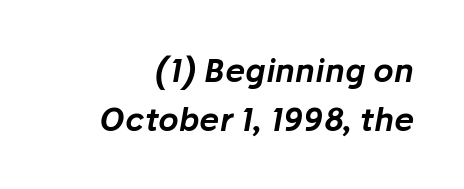
The space directly below the letters is spotless. If you drew a line through each stem, it would be angled. A typesetter would call this proportional, since set widths differ per character. This block has exactly the height ordinary leading produces.
